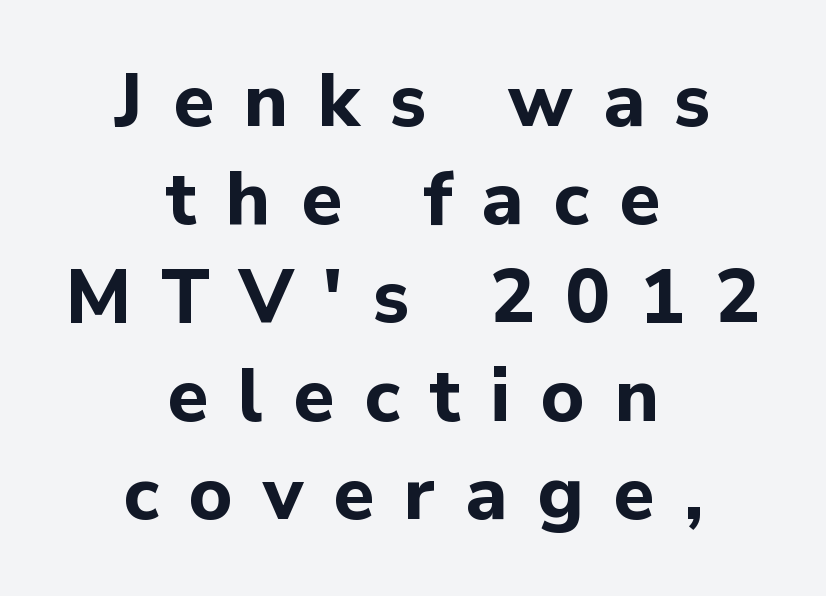
{"serif": "no", "italic": "no", "bold": "yes", "weight": "bold", "width": "normal", "stroke_contrast": "low", "x_height": "medium", "monospaced": "no", "underline": "no", "align": "center", "line_spacing": "normal", "line_spacing_ratio": 1.31, "letter_spacing": "wide", "letter_spacing_em": 0.4, "glyph_px": 75}
